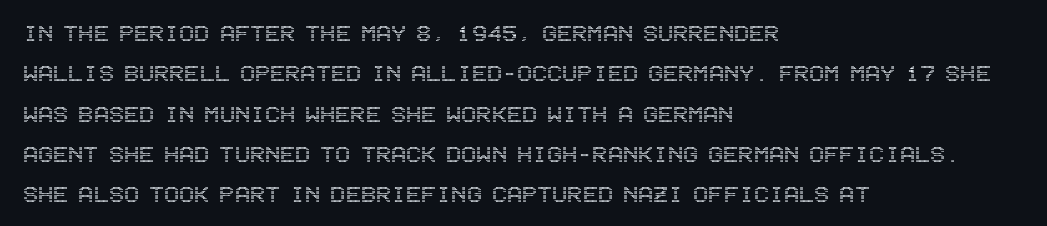
Q: Is the text italic (slanted)? A: No, it is upright.
Q: Is the text underlined? A: No.
Q: How is the paragraph aligned? A: Left-aligned.
Q: Is the spacing between letters normal or unusually wide? A: Normal.
Q: Is the spacing between lines tight, normal or loose? A: Normal.
Q: Width (condensed, normal, or wide)? A: Condensed.
Q: x-height? A: Large.
